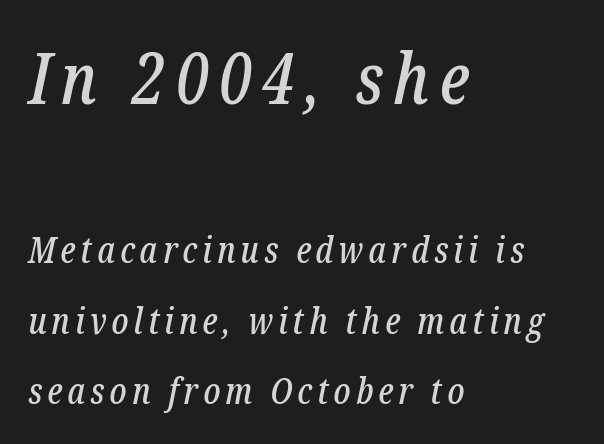
{"serif": "yes", "italic": "yes", "lean": "right", "slant_degrees": 12, "width": "condensed", "stroke_contrast": "low", "x_height": "medium", "monospaced": "no", "underline": "no", "align": "left", "line_spacing": "loose", "line_spacing_ratio": 1.96, "larger_block": "first", "size_ratio": 1.97, "glyph_px": 71}
